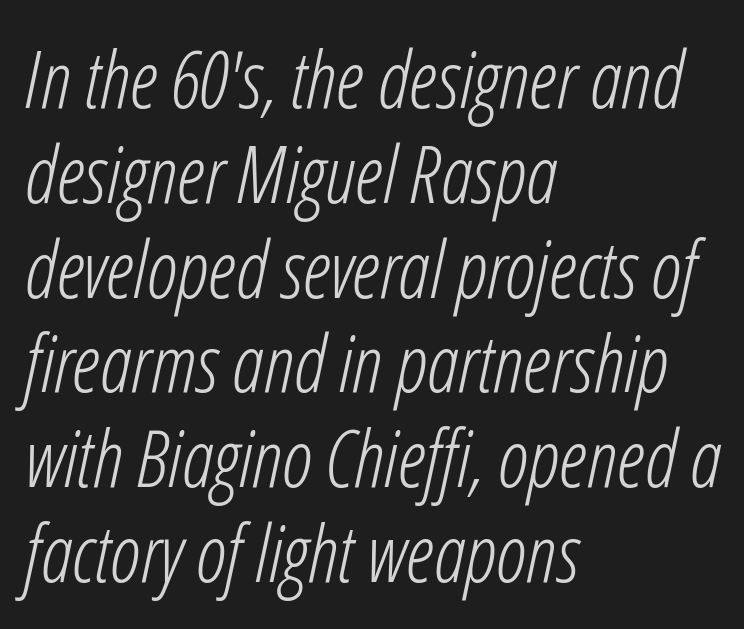
Layout note: lines flush left. It's the slanting kind of type. Tracking value appears to be zero — textbook default spacing. Is this a fixed-width face? No — the glyphs have proportional, varying widths. No word sits above an underline. On a weight scale, this lands at 450 or below.
